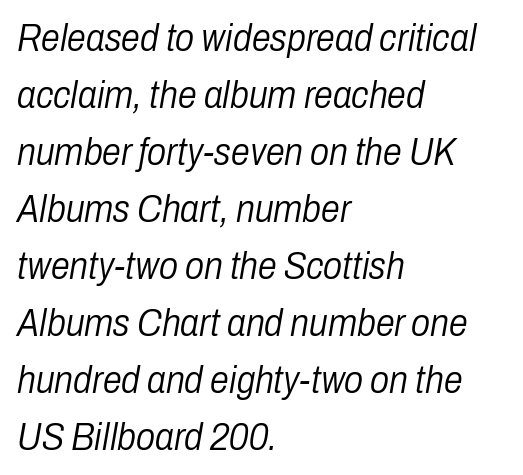
This sample is left-justified, so line endings fall wherever the words run out. Stems here are at most as thick as an everyday book face. Tracking value appears to be zero — textbook default spacing. The foot of each line stays bare and open. Notice how the stems are inclined rather than vertical — that's the hallmark of italics. You could not count columns in this text — the font is proportionally spaced.
